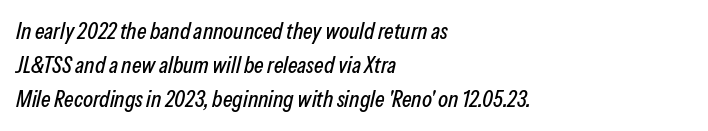
{"italic": "yes", "lean": "right", "slant_degrees": 13, "underline": "no", "align": "left", "line_spacing": "normal", "line_spacing_ratio": 1.48, "letter_spacing": "normal", "letter_spacing_em": 0.0, "glyph_px": 23}
